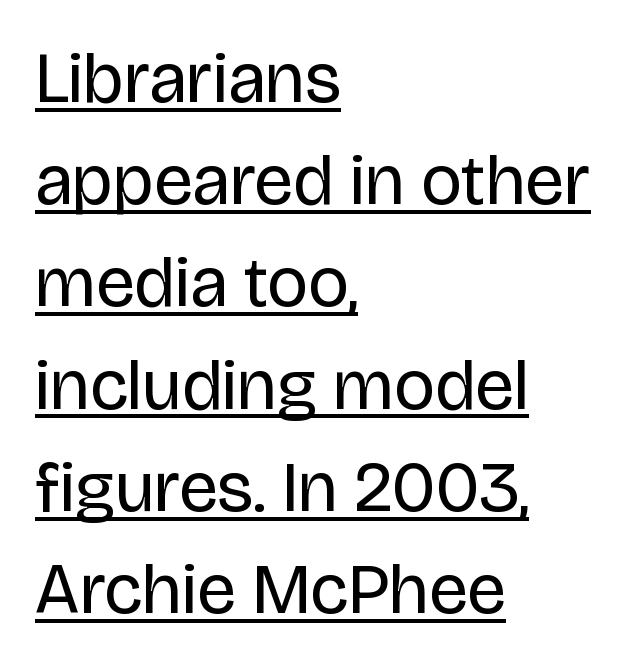
{"serif": "no", "italic": "no", "bold": "no", "weight": "regular", "width": "normal", "stroke_contrast": "low", "x_height": "large", "monospaced": "no", "underline": "yes", "align": "left", "line_spacing": "normal", "line_spacing_ratio": 1.44, "letter_spacing": "normal", "letter_spacing_em": 0.0, "glyph_px": 71}
